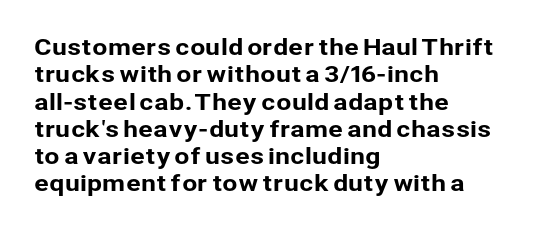
{"italic": "no", "underline": "no", "align": "left", "line_spacing_ratio": 1.24, "letter_spacing": "normal", "letter_spacing_em": 0.0, "glyph_px": 22}
